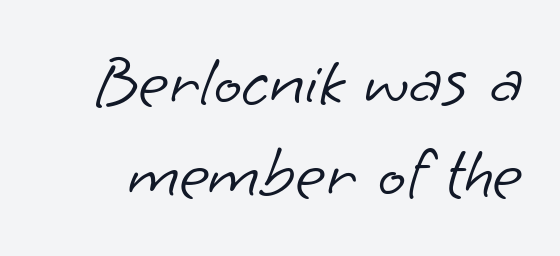
The strip under each line holds only bare page. The type is set solid horizontally, with unmodified tracking. Leading matches the norm, producing a regular column. Examine the stroke ends and you'll find no serifs. The font sits on the lighter half of the weight spectrum, regular included. Character widths vary here, with narrow letters taking less room than wide ones.
